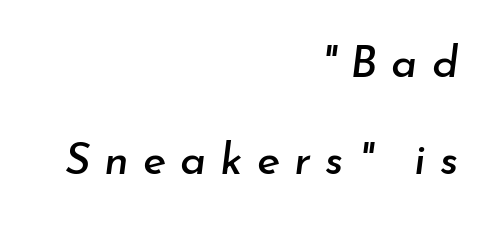
The image shows 44 px text type, italic (leaning right); set right-aligned, loose line spacing (2.21x), unusually wide letter spacing (+0.32 em), not underlined; low stroke contrast and a small x-height.
